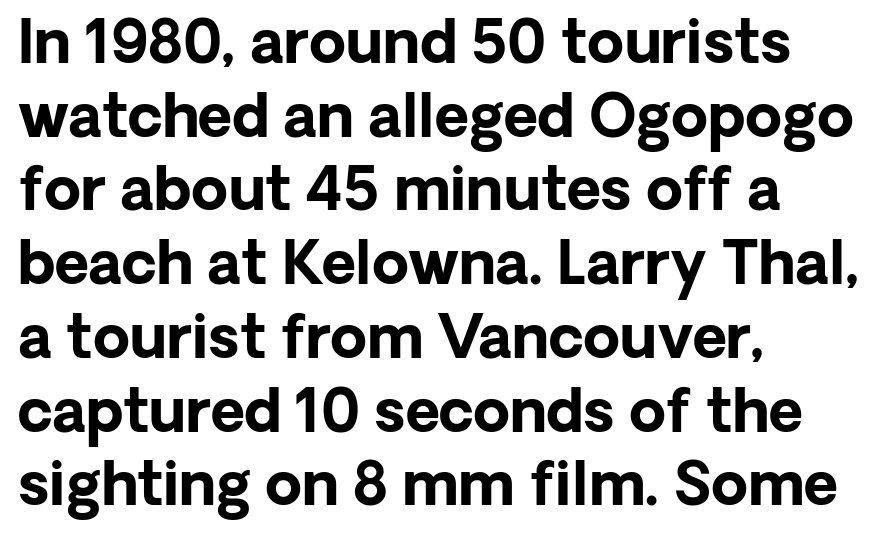
Q: Is the text bold? A: Yes.
Q: Is the text italic (slanted)? A: No, it is upright.
Q: Is the typeface a serif or a sans-serif typeface? A: Sans-serif.
Q: Is the text underlined? A: No.
Q: How is the paragraph aligned? A: Left-aligned.
Q: Is the spacing between letters normal or unusually wide? A: Normal.
Q: Is the spacing between lines tight, normal or loose? A: Normal.
Q: Width (condensed, normal, or wide)? A: Normal.
Q: Stroke contrast? A: Low.
Q: x-height? A: Medium.
Q: Monospaced? A: No.
